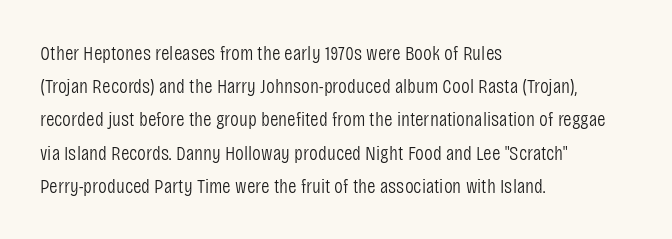
The face looks like a standard text weight, possibly lighter. Short and long lines alike share a common starting point at left. Vertically, the passage feels balanced, rows spaced as you'd expect. A bare baseline throughout the passage. Here the glyphs are tracked normally, forming tight word shapes.
